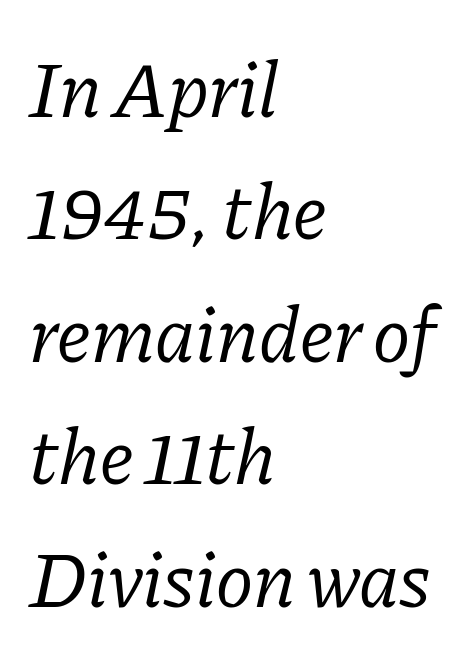
The image shows 79 px regular-weight serif type, italic (leaning right); set left-aligned, normal line spacing (1.55x), normal letter spacing, not underlined; low stroke contrast and a medium x-height.
